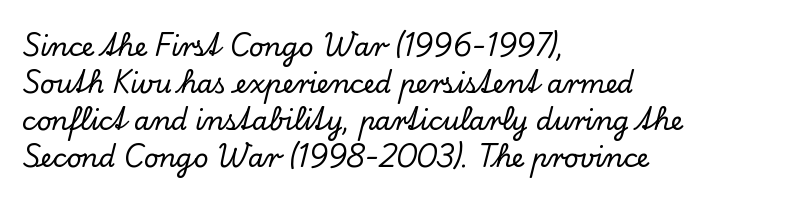
{"underline": "no", "align": "left", "line_spacing": "normal", "line_spacing_ratio": 1.42, "letter_spacing": "normal", "letter_spacing_em": 0.0, "glyph_px": 26}
